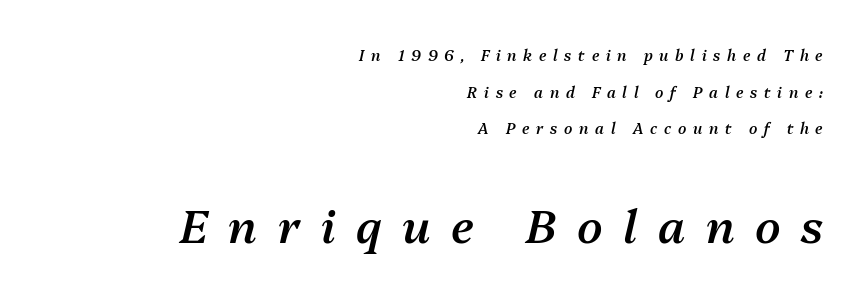
Compared with a flush-left layout, this one pins lines to the opposite, right side. Just letters on the line, the space beneath them empty. The specimen reads as italic at a glance. The face used here is proportionally spaced, like ordinary book or web type. Is the lower block the larger one? Yes — the lower block carries the bigger type. The letters are spread apart with noticeably loose tracking.
